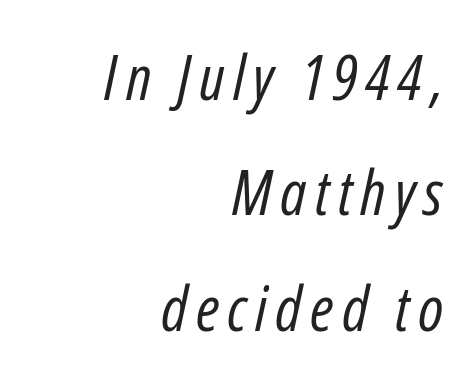
The font sits on the lighter half of the weight spectrum, regular included. These lines are rendered in a variable-pitch font. Reading down the block, your eye finds every line finishing at a fixed right position. A bare baseline throughout the passage. Quick note: italic.
